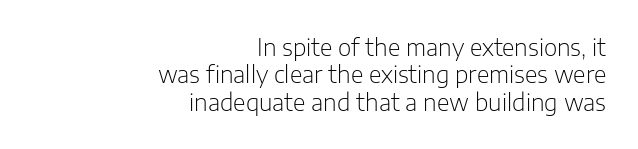
Q: Is the text bold? A: No.
Q: Is the text italic (slanted)? A: No, it is upright.
Q: Is the text underlined? A: No.
Q: How is the paragraph aligned? A: Right-aligned.
Q: Is the spacing between letters normal or unusually wide? A: Normal.
